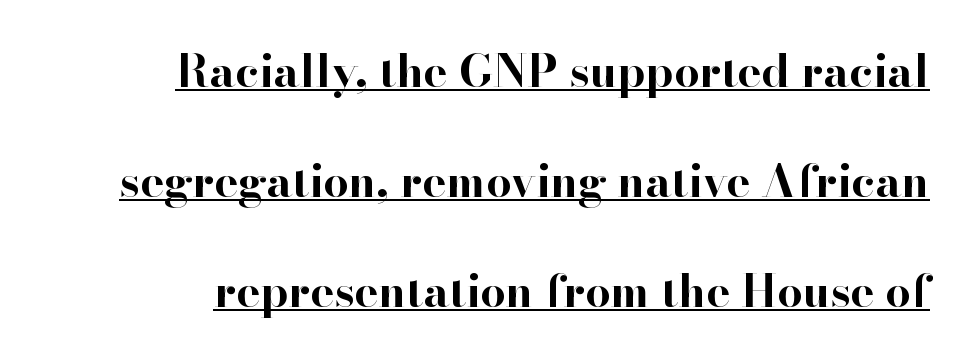
Q: Is the text bold? A: Yes.
Q: Is the text italic (slanted)? A: No, it is upright.
Q: Is the typeface a serif or a sans-serif typeface? A: Serif.
Q: Is the text underlined? A: Yes.
Q: How is the paragraph aligned? A: Right-aligned.
Q: Is the spacing between letters normal or unusually wide? A: Normal.
Q: Is the spacing between lines tight, normal or loose? A: Loose.
Q: Width (condensed, normal, or wide)? A: Normal.
Q: Stroke contrast? A: High.
Q: x-height? A: Small.
Q: Monospaced? A: No.
